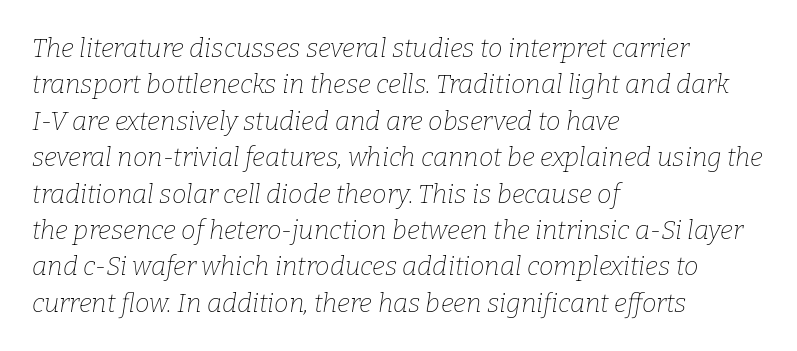
{"italic": "yes", "lean": "right", "slant_degrees": 9, "bold": "no", "underline": "no", "align": "left", "line_spacing": "normal", "line_spacing_ratio": 1.4, "letter_spacing": "normal", "letter_spacing_em": 0.0, "glyph_px": 26}
